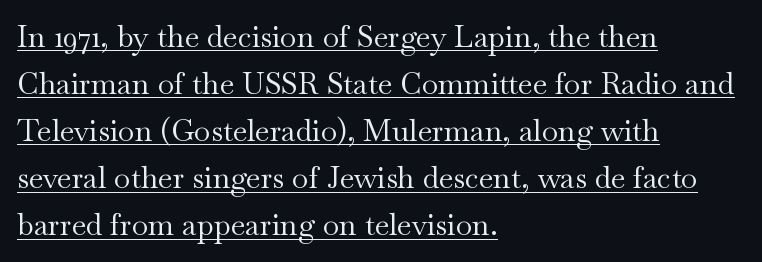
The image shows 30 px regular-weight, wide serif type, upright; set left-aligned, normal line spacing (1.57x), normal letter spacing, underlined; medium stroke contrast and a small x-height.
